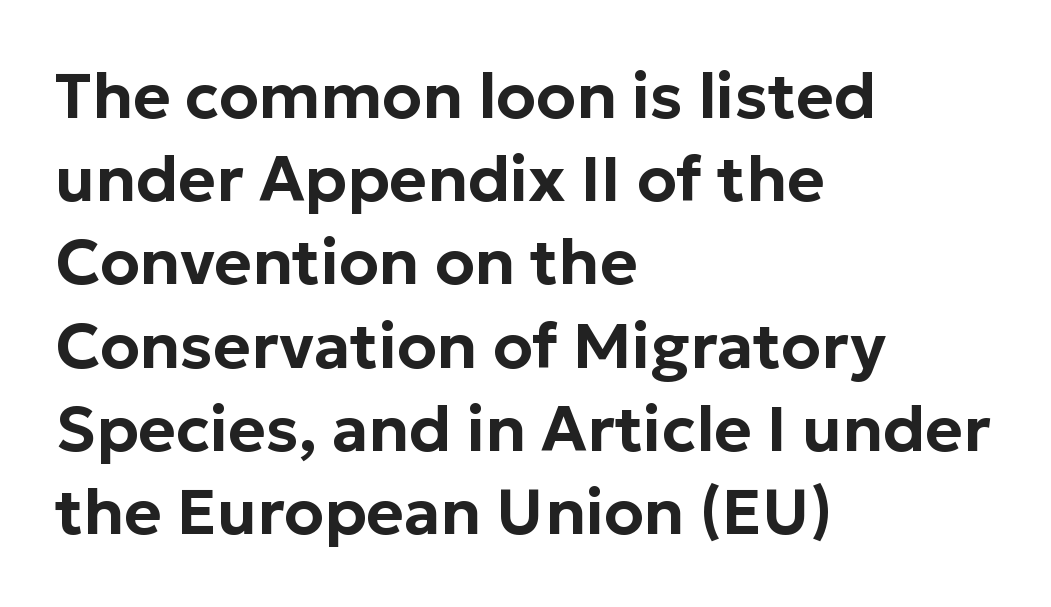
{"serif": "no", "italic": "no", "width": "normal", "stroke_contrast": "low", "x_height": "medium", "monospaced": "no", "underline": "no", "align": "left", "line_spacing": "normal", "line_spacing_ratio": 1.3, "letter_spacing": "normal", "letter_spacing_em": 0.0, "glyph_px": 64}
